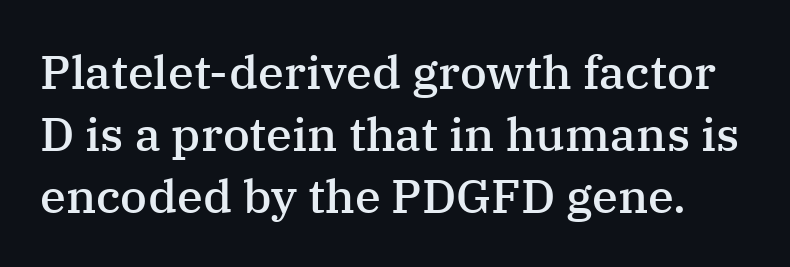
The area under the type is left untouched. Yep, those are serifs on the letters. Notice how descenders clear the ascenders below comfortably — that's standard leading. These lines were composed using upright roman letters. Look at the tracking — it's just the regular setting, nothing added. Every letter is mildly thick-stroked: semibold rather than bold.
